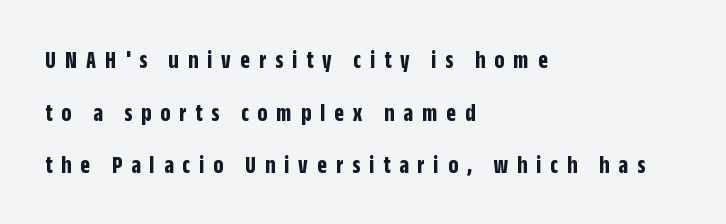
{"italic": "no", "bold": "yes", "underline": "no", "align": "left", "line_spacing": "loose", "line_spacing_ratio": 2.11, "letter_spacing": "wide", "letter_spacing_em": 0.36, "glyph_px": 25}
